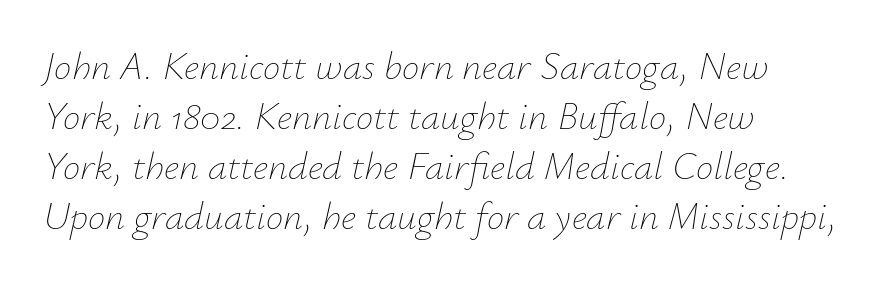
Teacher's note: observe the even left margin — that is flush-left alignment. The line-height multiplier appears to be the usual default. Summary of weight: not heavy and not bold. When letters slant like this, we call the style italic.
